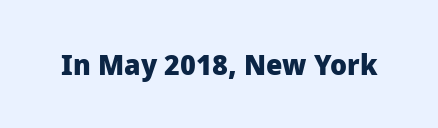
The image shows 29 px heavy sans-serif type, upright; set normal letter spacing, not underlined; low stroke contrast and a medium x-height.
